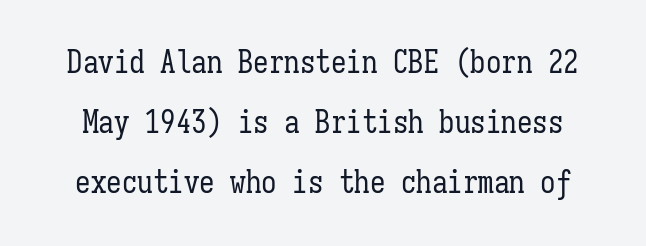
The image shows 31 px regular-weight, condensed type, upright, monospaced; set loose line spacing (1.94x), normal letter spacing, not underlined; low stroke contrast and a medium x-height.
